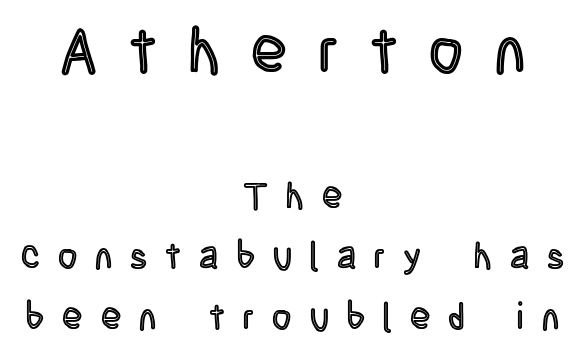
Q: Is the text italic (slanted)? A: No, it is upright.
Q: Is the text underlined? A: No.
Q: How is the paragraph aligned? A: Centered.
Q: Is the spacing between letters normal or unusually wide? A: Unusually wide.
Q: Is the spacing between lines tight, normal or loose? A: Normal.
Q: Which block of text is set in a larger size, the first (top) or the second (bottom)? A: The first (top) one.
Q: Width (condensed, normal, or wide)? A: Condensed.
Q: x-height? A: Large.
Q: Monospaced? A: No.
